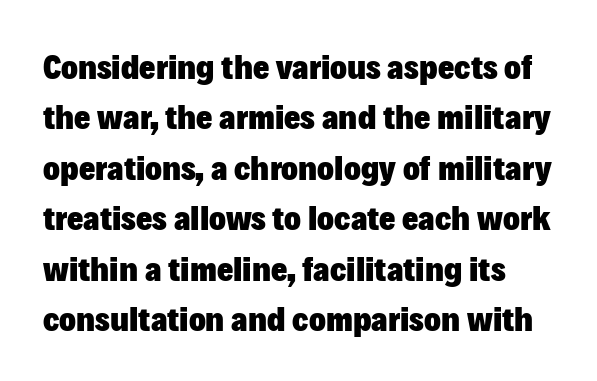
Q: Is the text bold? A: Yes.
Q: Is the text italic (slanted)? A: No, it is upright.
Q: Is the typeface a serif or a sans-serif typeface? A: Sans-serif.
Q: Is the text underlined? A: No.
Q: Is the spacing between letters normal or unusually wide? A: Normal.
Q: Is the spacing between lines tight, normal or loose? A: Normal.
Q: Width (condensed, normal, or wide)? A: Normal.
Q: Stroke contrast? A: Low.
Q: x-height? A: Medium.
Q: Monospaced? A: No.
